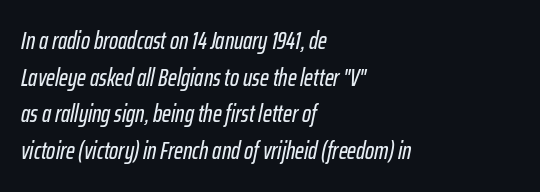
Q: Is the text italic (slanted)? A: Yes, it leans right by about 12 degrees.
Q: Is the text underlined? A: No.
Q: How is the paragraph aligned? A: Left-aligned.
Q: Is the spacing between letters normal or unusually wide? A: Normal.
Q: Is the spacing between lines tight, normal or loose? A: Normal.
